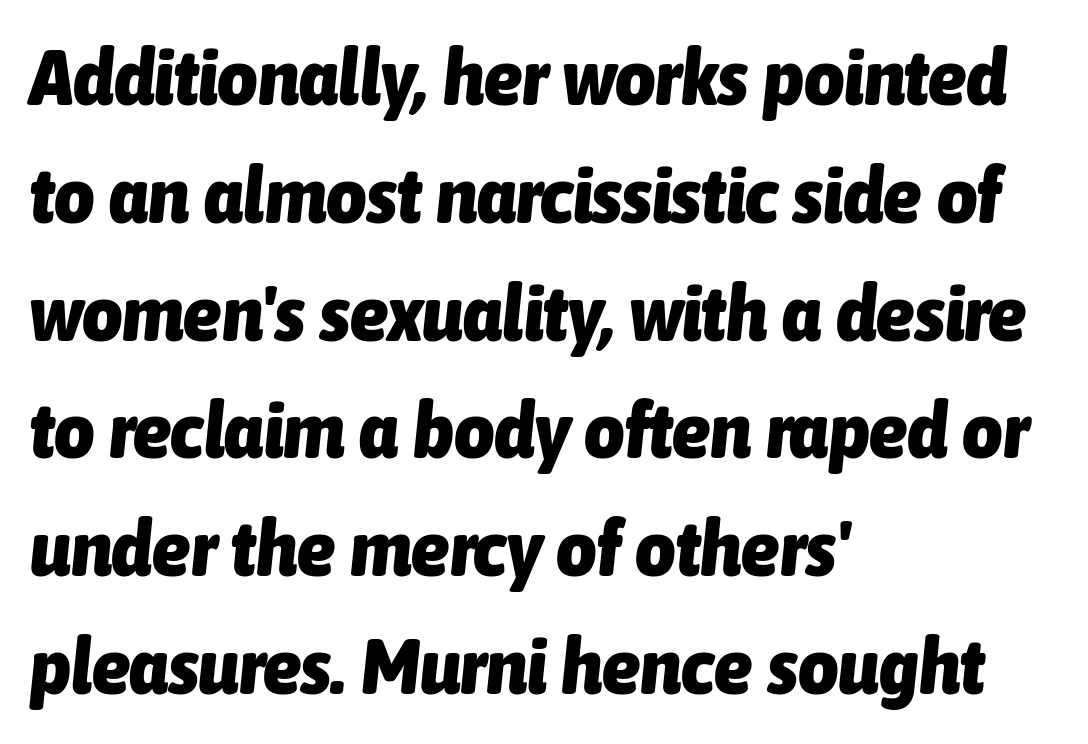
{"italic": "yes", "lean": "right", "slant_degrees": 6, "bold": "yes", "weight": "heavy", "width": "condensed", "stroke_contrast": "low", "x_height": "medium", "monospaced": "no", "underline": "no", "align": "left", "line_spacing": "normal", "line_spacing_ratio": 1.51, "letter_spacing": "normal", "letter_spacing_em": 0.0, "glyph_px": 78}
